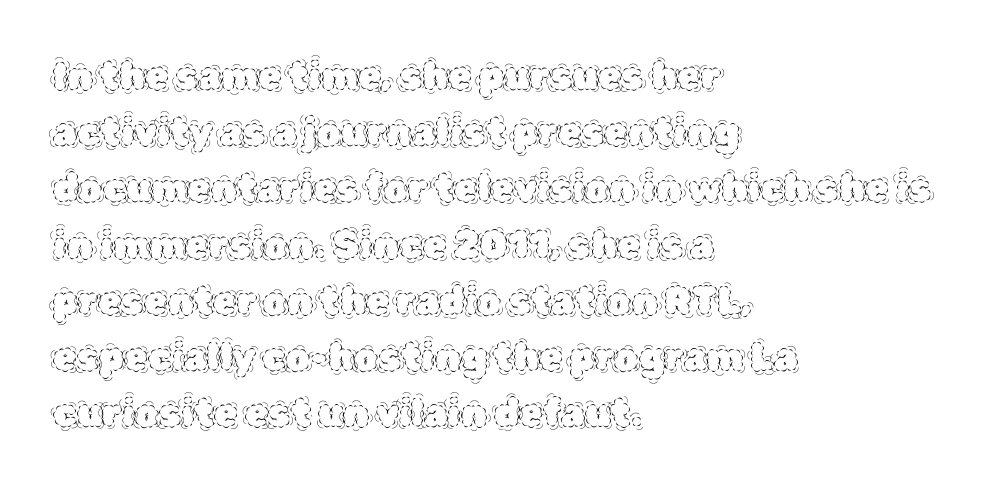
{"italic": "no", "bold": "no", "weight": "thin", "width": "normal", "x_height": "large", "monospaced": "no", "underline": "no", "align": "left", "line_spacing": "normal", "line_spacing_ratio": 1.48, "letter_spacing": "normal", "letter_spacing_em": 0.0, "glyph_px": 38}
